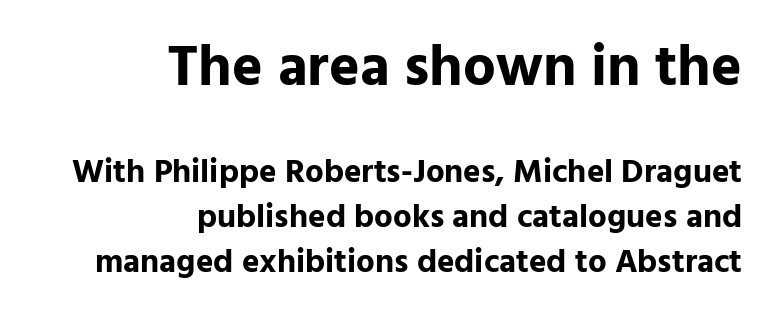
Q: Is the text bold? A: Yes.
Q: Is the text italic (slanted)? A: No, it is upright.
Q: Is the typeface a serif or a sans-serif typeface? A: Sans-serif.
Q: Is the text underlined? A: No.
Q: How is the paragraph aligned? A: Right-aligned.
Q: Is the spacing between letters normal or unusually wide? A: Normal.
Q: Is the spacing between lines tight, normal or loose? A: Normal.
Q: Which block of text is set in a larger size, the first (top) or the second (bottom)? A: The first (top) one.
Q: Width (condensed, normal, or wide)? A: Normal.
Q: Stroke contrast? A: Low.
Q: x-height? A: Medium.
Q: Monospaced? A: No.
